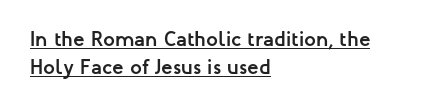
The image shows 21 px bold type, upright; set left-aligned, normal line spacing (1.33x), normal letter spacing, underlined.
